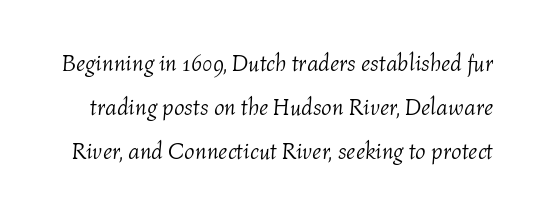
{"italic": "yes", "lean": "right", "slant_degrees": 4, "bold": "no", "underline": "no", "line_spacing": "loose", "line_spacing_ratio": 1.91, "letter_spacing": "normal", "letter_spacing_em": 0.0, "glyph_px": 23}
